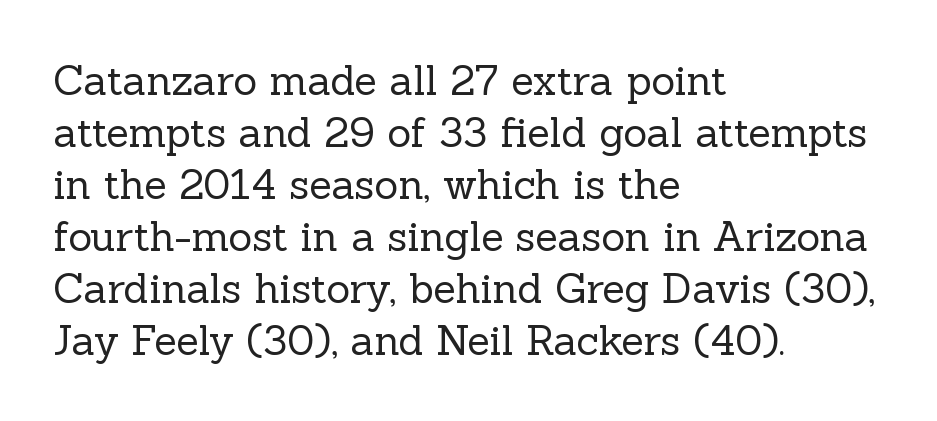
Q: Is the text bold? A: No.
Q: Is the text italic (slanted)? A: No, it is upright.
Q: Is the typeface a serif or a sans-serif typeface? A: Serif.
Q: Is the text underlined? A: No.
Q: How is the paragraph aligned? A: Left-aligned.
Q: Is the spacing between letters normal or unusually wide? A: Normal.
Q: Is the spacing between lines tight, normal or loose? A: Normal.
Q: Width (condensed, normal, or wide)? A: Normal.
Q: x-height? A: Medium.
Q: Monospaced? A: No.
